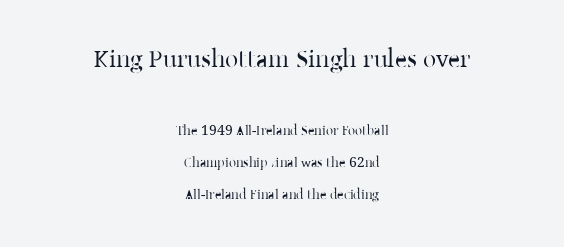
Honestly, the rows look like they've been pulled way apart. Any mark beneath the type? The region is blank. You get the large type first, then a drop to smaller type. Nothing heavy about these letters — not bold at all. The letters stand straight up with perfectly vertical stems. The letterforms sit shoulder to shoulder at normal distance.
